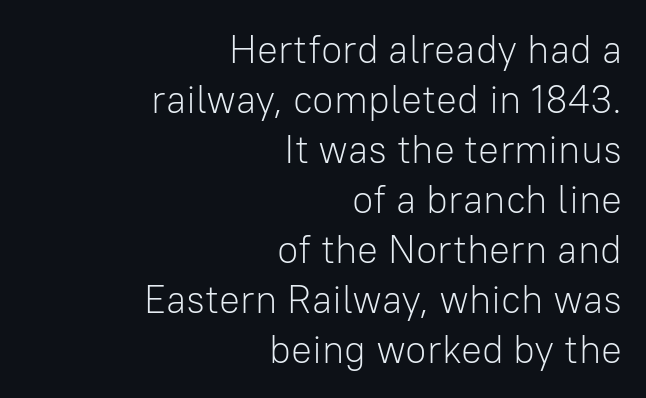
Q: Is the text bold? A: No.
Q: Is the text italic (slanted)? A: No, it is upright.
Q: Is the typeface a serif or a sans-serif typeface? A: Sans-serif.
Q: Is the text underlined? A: No.
Q: How is the paragraph aligned? A: Right-aligned.
Q: Is the spacing between letters normal or unusually wide? A: Normal.
Q: Is the spacing between lines tight, normal or loose? A: Normal.
Q: Width (condensed, normal, or wide)? A: Normal.
Q: Stroke contrast? A: Low.
Q: x-height? A: Medium.
Q: Monospaced? A: No.
